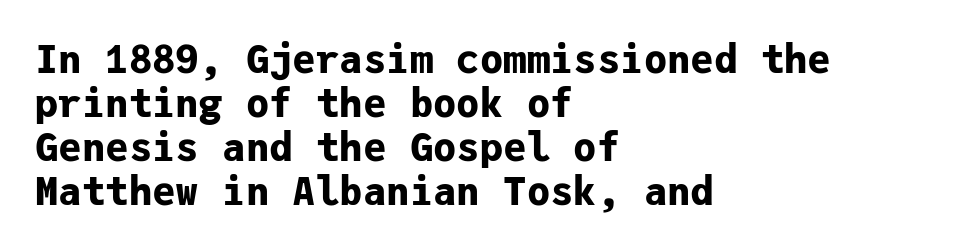
The image shows 39 px bold sans-serif type, upright, monospaced; set left-aligned, tight line spacing (1.13x), normal letter spacing, not underlined; low stroke contrast and a medium x-height.
